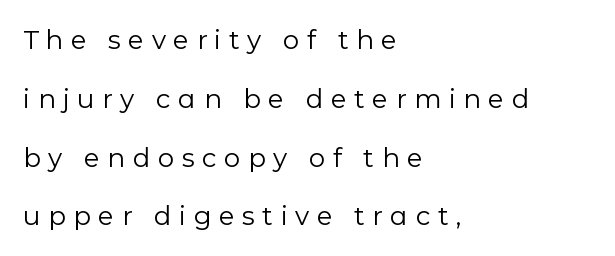
Q: Is the text bold? A: No.
Q: Is the text italic (slanted)? A: No, it is upright.
Q: Is the text underlined? A: No.
Q: How is the paragraph aligned? A: Left-aligned.
Q: Is the spacing between letters normal or unusually wide? A: Unusually wide.
Q: Is the spacing between lines tight, normal or loose? A: Loose.
